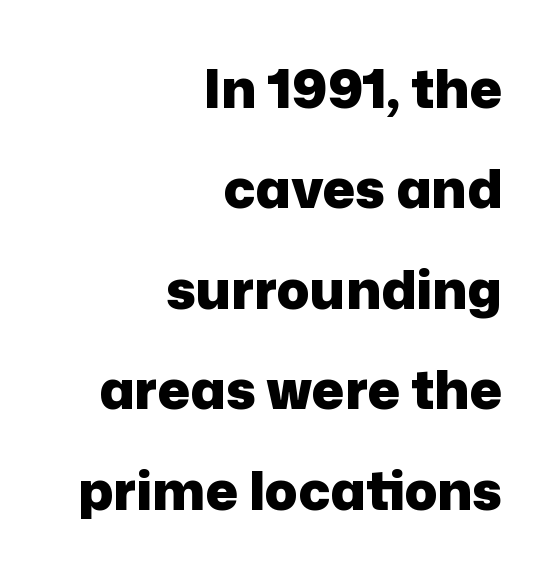
{"serif": "no", "italic": "no", "bold": "yes", "weight": "heavy", "width": "normal", "stroke_contrast": "low", "x_height": "medium", "monospaced": "no", "underline": "no", "align": "right", "line_spacing_ratio": 1.86, "letter_spacing": "normal", "letter_spacing_em": 0.0, "glyph_px": 54}
